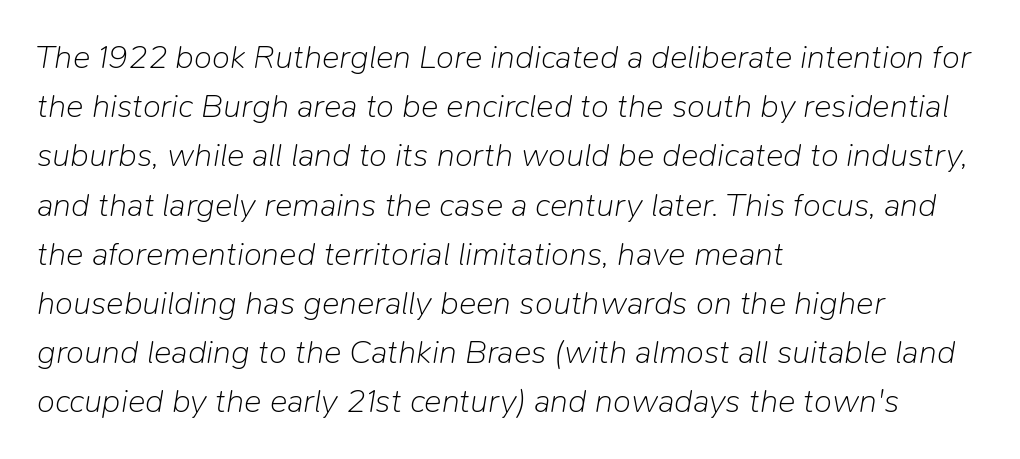
The image shows 33 px light type, italic (leaning right); set left-aligned, normal line spacing (1.49x), normal letter spacing, not underlined; low stroke contrast and a medium x-height.
